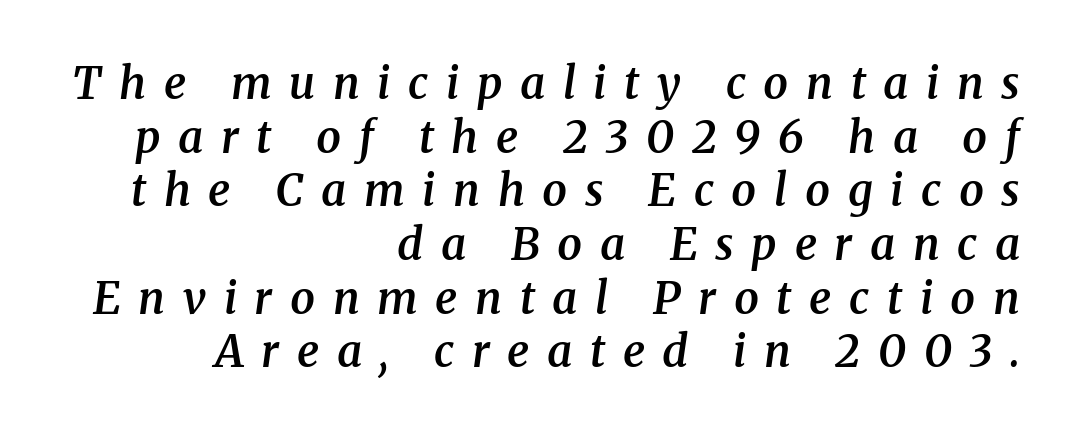
{"serif": "yes", "italic": "yes", "lean": "right", "slant_degrees": 8, "bold": "semi", "weight": "semibold", "width": "normal", "stroke_contrast": "medium", "x_height": "medium", "monospaced": "no", "underline": "no", "align": "right", "line_spacing_ratio": 1.22, "letter_spacing": "wide", "letter_spacing_em": 0.4, "glyph_px": 44}
